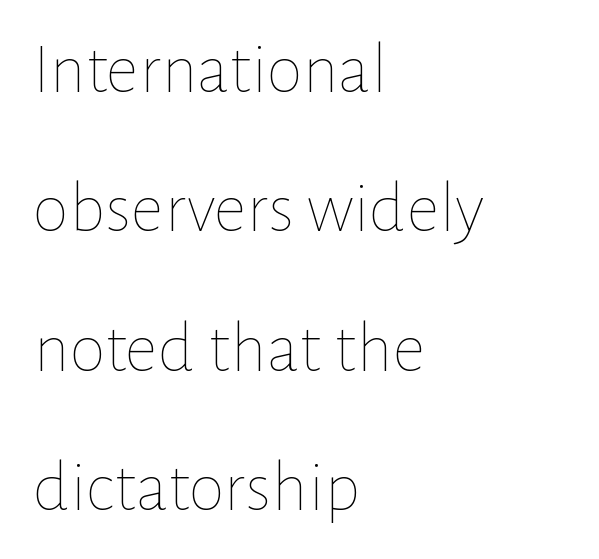
Q: Is the text bold? A: No.
Q: Is the text italic (slanted)? A: No, it is upright.
Q: Is the text underlined? A: No.
Q: How is the paragraph aligned? A: Left-aligned.
Q: Is the spacing between letters normal or unusually wide? A: Normal.
Q: Is the spacing between lines tight, normal or loose? A: Loose.
Q: Width (condensed, normal, or wide)? A: Normal.
Q: Stroke contrast? A: Low.
Q: x-height? A: Medium.
Q: Monospaced? A: No.
